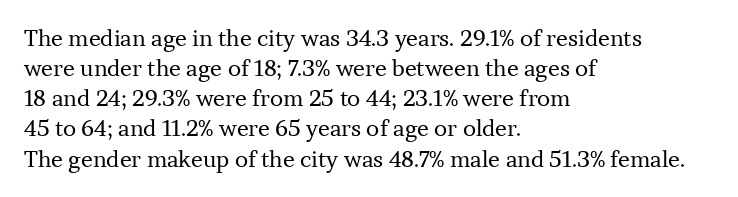
{"italic": "no", "bold": "no", "underline": "no", "align": "left", "line_spacing": "normal", "line_spacing_ratio": 1.37, "letter_spacing": "normal", "letter_spacing_em": 0.0, "glyph_px": 22}
